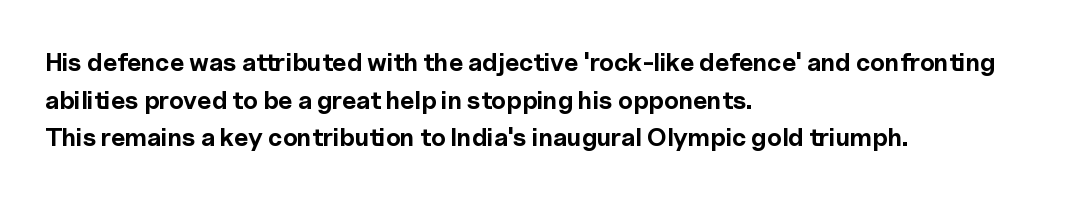
Q: Is the text bold? A: Yes.
Q: Is the text italic (slanted)? A: No, it is upright.
Q: Is the text underlined? A: No.
Q: How is the paragraph aligned? A: Left-aligned.
Q: Is the spacing between letters normal or unusually wide? A: Normal.
Q: Is the spacing between lines tight, normal or loose? A: Normal.
